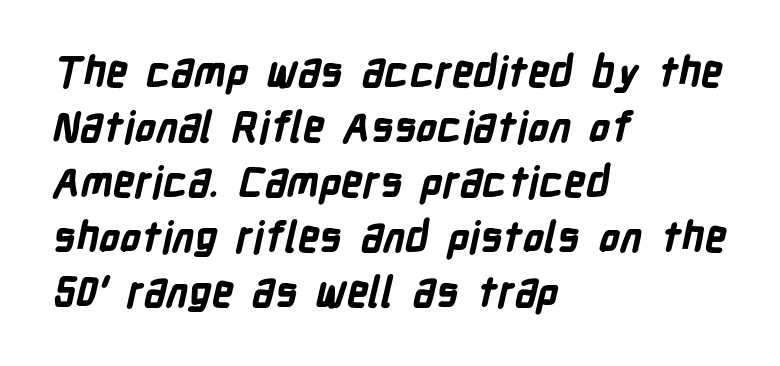
{"serif": "no", "bold": "yes", "weight": "bold", "width": "condensed", "stroke_contrast": "low", "x_height": "medium", "monospaced": "no", "underline": "no", "align": "left", "line_spacing": "normal", "line_spacing_ratio": 1.31, "letter_spacing": "normal", "letter_spacing_em": 0.0, "glyph_px": 42}
